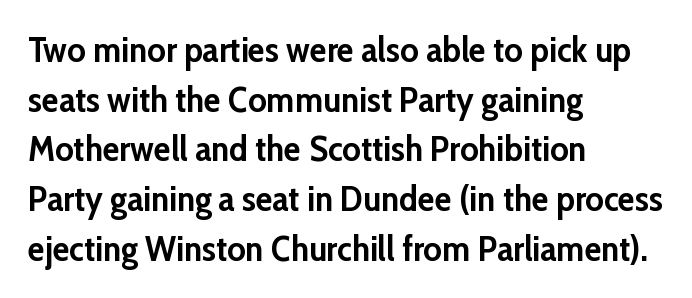
Underline: absent. Thick stems and heavy bowls — unmistakably bold. Does the lettering tilt? It doesn't — this is upright. The rag falls on the right side of this text block. Note the varied advance widths — an 'i' is clearly narrower than an 'm'.
